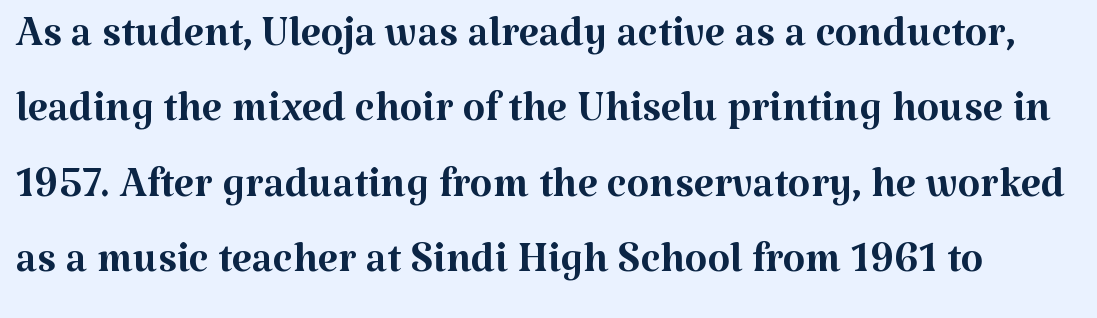
The image shows 58 px regular-weight serif type, upright; set normal line spacing (1.3x), normal letter spacing, not underlined; medium stroke contrast and a medium x-height.
